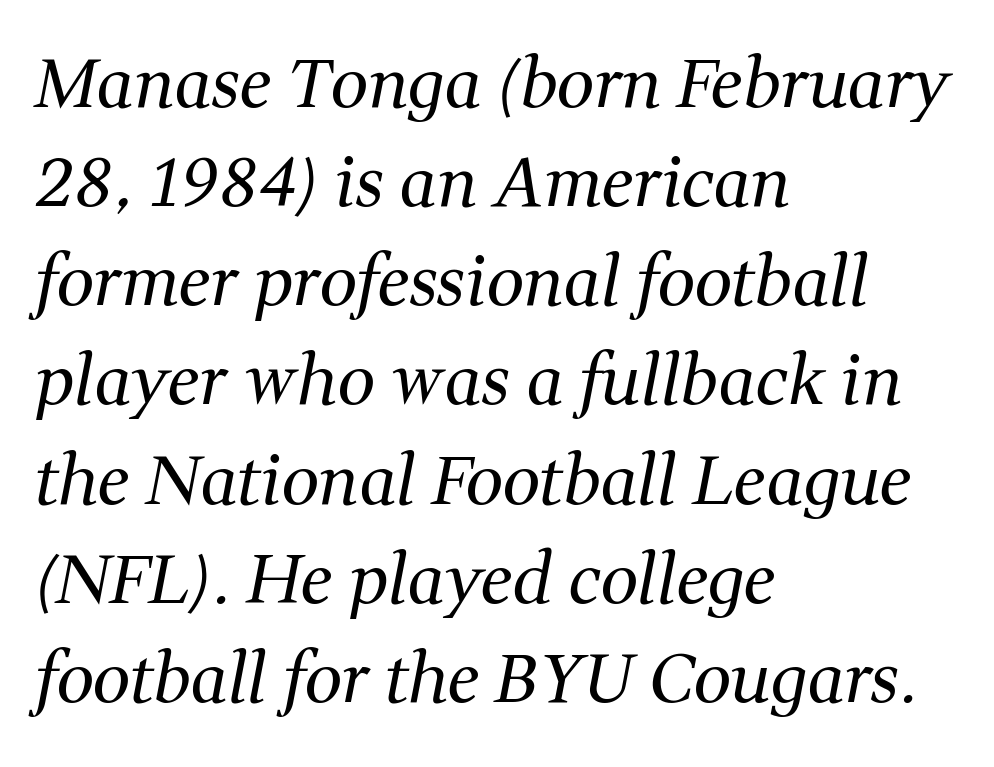
A typesetter would call this leading conventional body-copy spacing. A bare baseline throughout the passage. The face used here is proportionally spaced, like ordinary book or web type. This is oblique type, the kind used for emphasis or titles. Weight class: somewhere from thin through regular. The type family on display is of the serif kind.
